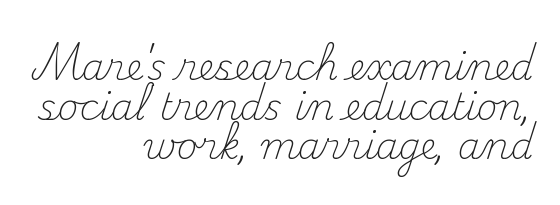
Q: Is the text bold? A: No.
Q: Is the text italic (slanted)? A: Yes.
Q: Is the typeface a serif or a sans-serif typeface? A: Serif.
Q: Is the text underlined? A: No.
Q: How is the paragraph aligned? A: Right-aligned.
Q: Is the spacing between letters normal or unusually wide? A: Normal.
Q: Is the spacing between lines tight, normal or loose? A: Tight.
Q: Width (condensed, normal, or wide)? A: Normal.
Q: Stroke contrast? A: Medium.
Q: x-height? A: Small.
Q: Monospaced? A: No.
